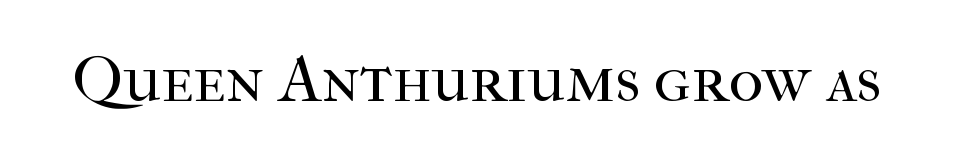
Q: Is the text bold? A: No.
Q: Is the text italic (slanted)? A: No, it is upright.
Q: Is the typeface a serif or a sans-serif typeface? A: Serif.
Q: Is the text underlined? A: No.
Q: Is the spacing between letters normal or unusually wide? A: Normal.
Q: Width (condensed, normal, or wide)? A: Normal.
Q: Stroke contrast? A: High.
Q: x-height? A: Medium.
Q: Monospaced? A: No.
